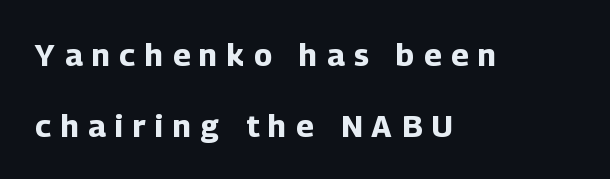
Q: Is the text bold? A: Yes.
Q: Is the text italic (slanted)? A: No, it is upright.
Q: Is the typeface a serif or a sans-serif typeface? A: Sans-serif.
Q: Is the text underlined? A: No.
Q: How is the paragraph aligned? A: Left-aligned.
Q: Is the spacing between letters normal or unusually wide? A: Unusually wide.
Q: Is the spacing between lines tight, normal or loose? A: Loose.
Q: Width (condensed, normal, or wide)? A: Normal.
Q: Stroke contrast? A: Low.
Q: x-height? A: Medium.
Q: Monospaced? A: No.
